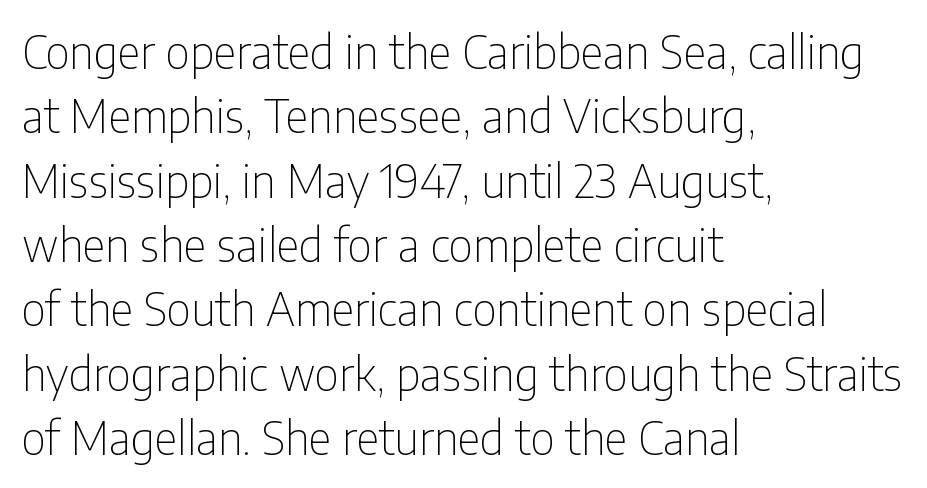
Q: Is the text bold? A: No.
Q: Is the text italic (slanted)? A: No, it is upright.
Q: Is the typeface a serif or a sans-serif typeface? A: Sans-serif.
Q: Is the text underlined? A: No.
Q: How is the paragraph aligned? A: Left-aligned.
Q: Is the spacing between letters normal or unusually wide? A: Normal.
Q: Is the spacing between lines tight, normal or loose? A: Normal.
Q: Width (condensed, normal, or wide)? A: Condensed.
Q: Stroke contrast? A: Low.
Q: x-height? A: Medium.
Q: Monospaced? A: No.
